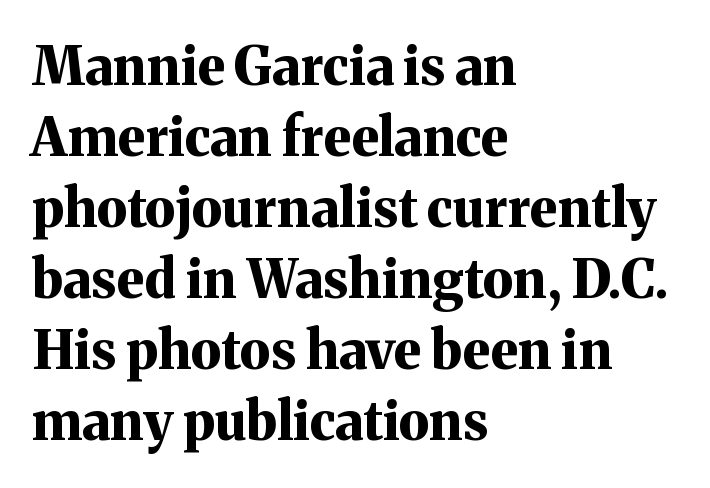
{"serif": "yes", "italic": "no", "bold": "yes", "weight": "bold", "width": "normal", "stroke_contrast": "medium", "x_height": "medium", "monospaced": "no", "underline": "no", "align": "left", "line_spacing": "normal", "line_spacing_ratio": 1.34, "letter_spacing": "normal", "letter_spacing_em": 0.0, "glyph_px": 53}
